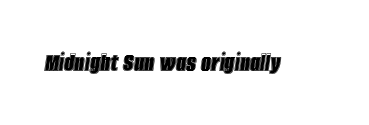
{"italic": "yes", "lean": "right", "slant_degrees": 8, "width": "condensed", "x_height": "large", "monospaced": "no", "underline": "no", "letter_spacing": "normal", "letter_spacing_em": 0.0, "glyph_px": 28}
